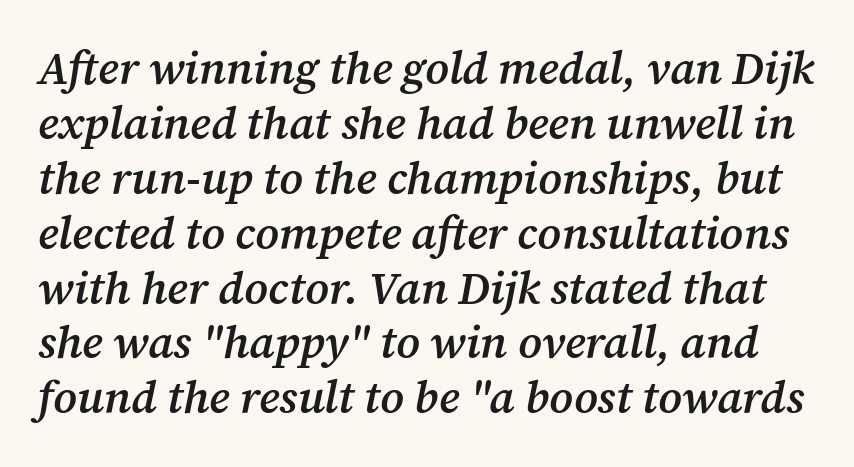
{"serif": "yes", "italic": "yes", "lean": "right", "slant_degrees": 12, "bold": "semi", "weight": "semibold", "width": "normal", "stroke_contrast": "medium", "x_height": "medium", "monospaced": "no", "underline": "no", "line_spacing_ratio": 1.22, "letter_spacing": "normal", "letter_spacing_em": 0.0, "glyph_px": 45}
